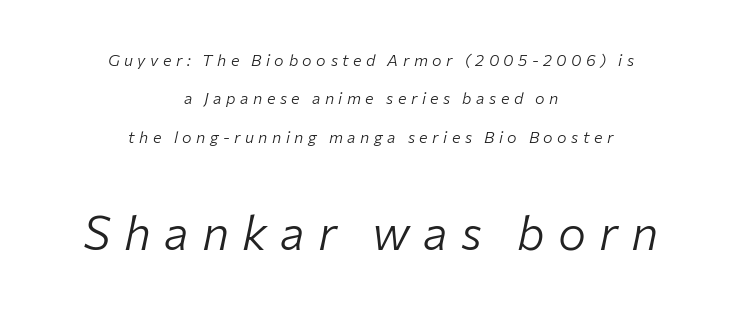
{"italic": "yes", "lean": "right", "slant_degrees": 12, "bold": "no", "weight": "light", "width": "normal", "stroke_contrast": "low", "x_height": "medium", "monospaced": "no", "underline": "no", "align": "center", "line_spacing": "loose", "line_spacing_ratio": 2.4, "letter_spacing": "wide", "letter_spacing_em": 0.28, "larger_block": "second", "size_ratio": 2.94, "glyph_px": 47}
